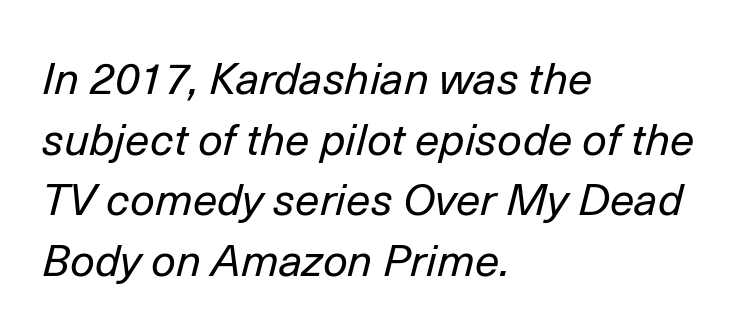
The image shows 44 px regular-weight type, italic (leaning right); set left-aligned, normal line spacing (1.38x), normal letter spacing, not underlined; low stroke contrast and a medium x-height.
